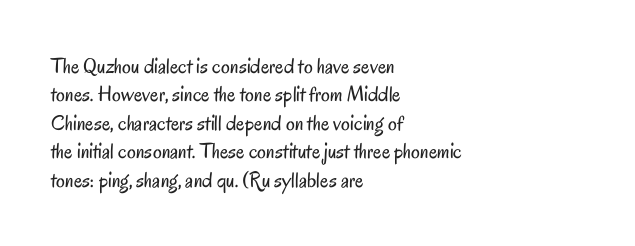
Rule under the text: the space is simply empty. Honestly, the letter spacing is just normal — you wouldn't notice it. The font's upright variant was chosen for this text. The strokes are not fattened; the text isn't bold. Layout note: lines flush left. The designer left line spacing at the default.
